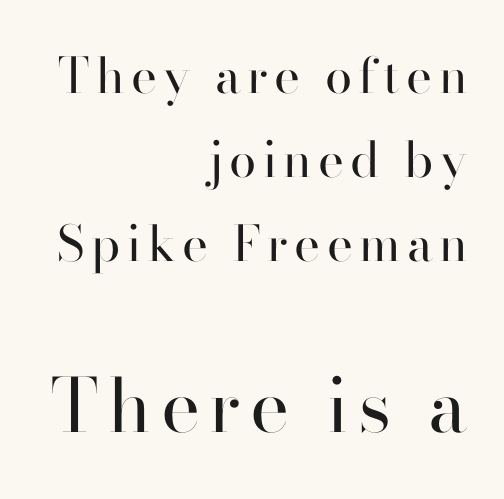
The image shows 74 px regular-weight sans-serif type, upright; set right-aligned, line spacing 1.71x, not underlined; the second (bottom) block is 1.51x larger; high stroke contrast and a small x-height.
